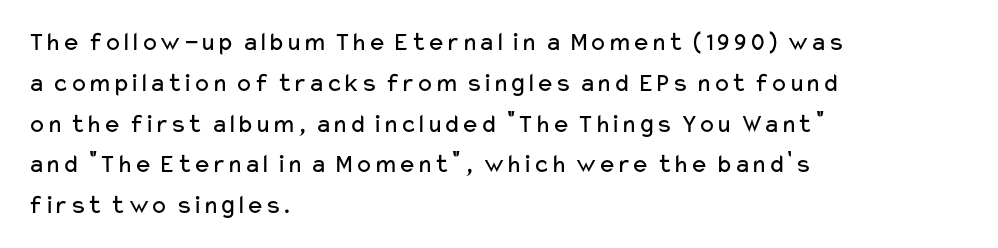
The image shows 27 px text type, upright; set left-aligned, normal line spacing (1.51x), normal letter spacing, not underlined.
